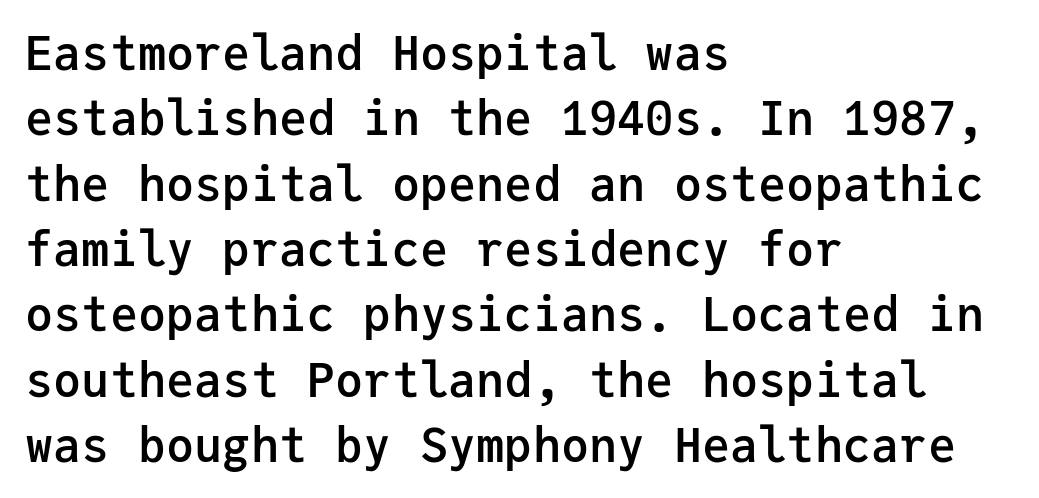
The image shows 47 px semibold sans-serif type, upright, monospaced; set left-aligned, normal line spacing (1.39x), normal letter spacing, not underlined; low stroke contrast and a medium x-height.
